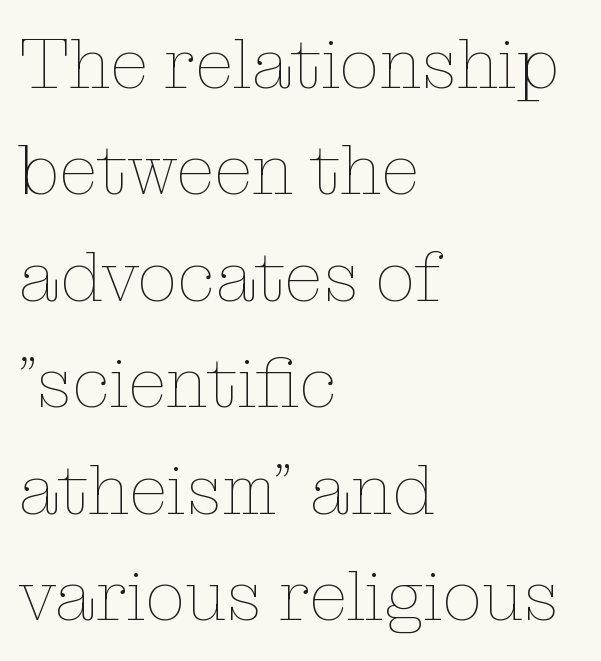
Q: Is the text bold? A: No.
Q: Is the text italic (slanted)? A: No, it is upright.
Q: Is the text underlined? A: No.
Q: How is the paragraph aligned? A: Left-aligned.
Q: Is the spacing between letters normal or unusually wide? A: Normal.
Q: Is the spacing between lines tight, normal or loose? A: Normal.
Q: Width (condensed, normal, or wide)? A: Normal.
Q: Stroke contrast? A: Low.
Q: x-height? A: Medium.
Q: Monospaced? A: No.
